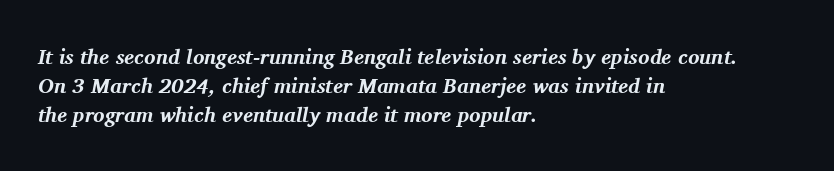
Its strokes are broad and dark, the hallmark of bold type. Underlining? Definitely not there. Layout note: lines flush left. The specimen reads as italic at a glance.
